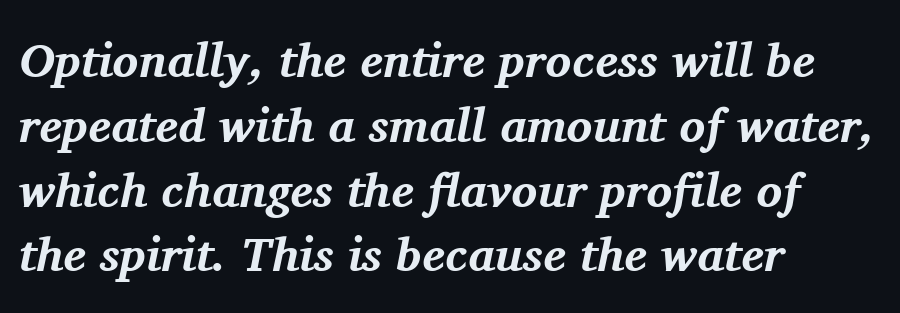
Q: Is the text bold? A: Yes.
Q: Is the text italic (slanted)? A: Yes, it leans right by about 11 degrees.
Q: Is the typeface a serif or a sans-serif typeface? A: Serif.
Q: Is the text underlined? A: No.
Q: How is the paragraph aligned? A: Left-aligned.
Q: Is the spacing between letters normal or unusually wide? A: Normal.
Q: Is the spacing between lines tight, normal or loose? A: Normal.
Q: Width (condensed, normal, or wide)? A: Normal.
Q: Stroke contrast? A: Medium.
Q: x-height? A: Medium.
Q: Monospaced? A: No.
